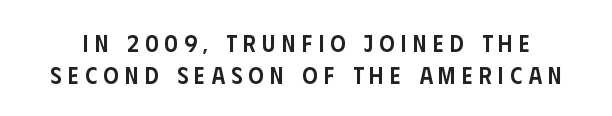
Observe the wide spacing: letters keep a clear distance from each other. Underlining? Definitely not there. Nope, not italic — everything's standing straight. Does the leading feel generous? No, just average. The letters are semibold — heavier than regular but short of a full bold.
